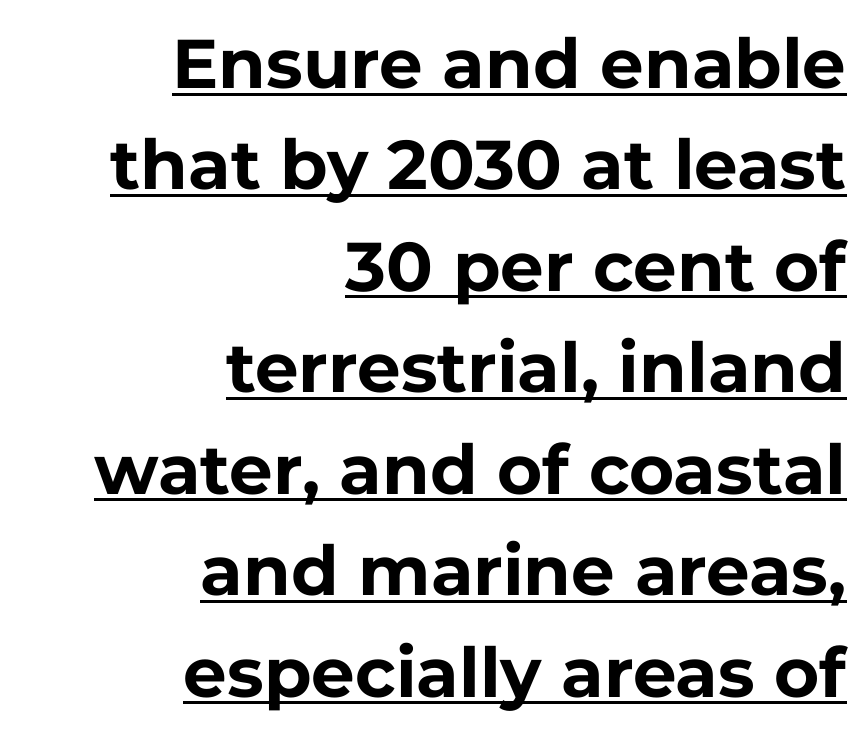
Q: Is the text bold? A: Yes.
Q: Is the text italic (slanted)? A: No, it is upright.
Q: Is the typeface a serif or a sans-serif typeface? A: Sans-serif.
Q: Is the text underlined? A: Yes.
Q: How is the paragraph aligned? A: Right-aligned.
Q: Is the spacing between letters normal or unusually wide? A: Normal.
Q: Is the spacing between lines tight, normal or loose? A: Normal.
Q: Width (condensed, normal, or wide)? A: Normal.
Q: Stroke contrast? A: Low.
Q: x-height? A: Medium.
Q: Monospaced? A: No.
